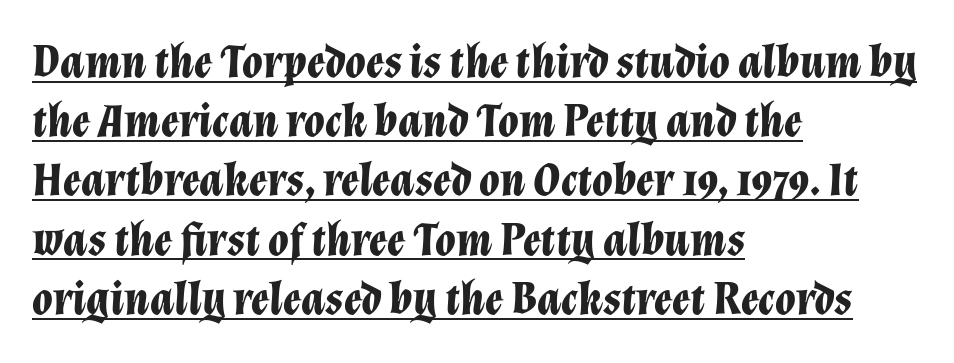
Caption: standard tracking, unaltered. Typeset ragged right — the left edge is the straight one. The specimen includes a rule beneath the text block's lines. The lines sit at an ordinary, default distance from one another. The face used here has the dense, thick strokes of a bold.
